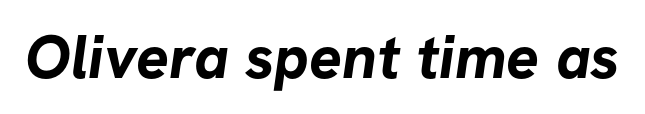
{"serif": "no", "bold": "yes", "weight": "bold", "width": "normal", "stroke_contrast": "low", "x_height": "medium", "monospaced": "no", "underline": "no", "letter_spacing": "normal", "letter_spacing_em": 0.0, "glyph_px": 61}
